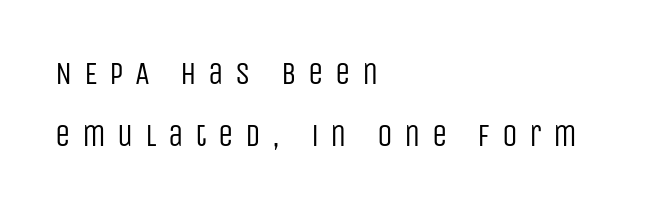
A typesetter would mark this as roman, not italic. Reading down the block, your eye returns to a fixed left position each line. The rendering inserts visible extra space after every character. The gap between lines stays unmarked.
